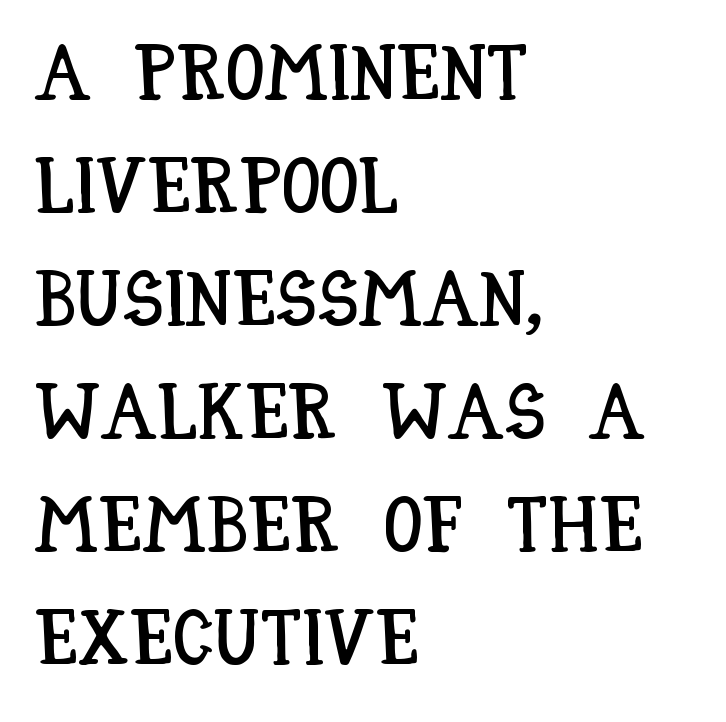
Check the space under the baseline: it is left empty. A normal amount of white space separates one row of letters from the next. Glyph-to-glyph distance matches everyday printed text. Varying glyph widths throughout — classic text-font behaviour. Rendered with straight, roman letterforms. Every row of glyphs begins at an identical x-position on the left.
